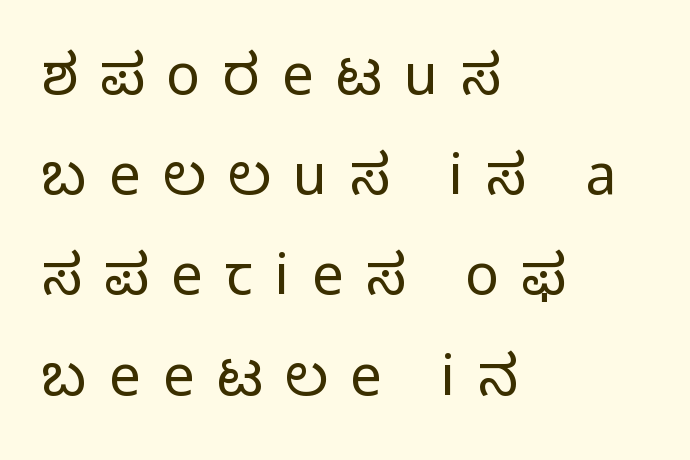
Caption: face not bold, strokes unweighted. A roman cut, with each character standing at attention. Character widths vary here, with narrow letters taking less room than wide ones. To sum up the face: it is a sans, with no serifs.
